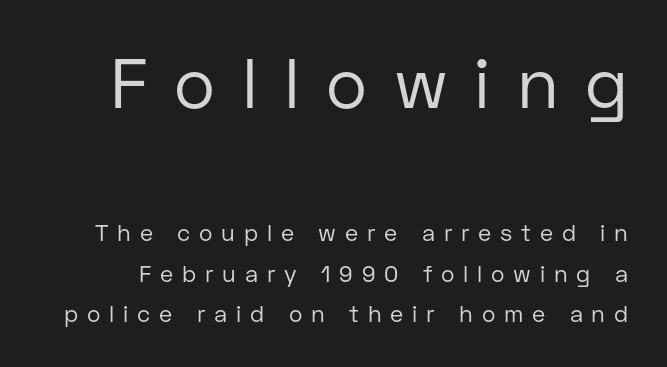
The image shows 70 px regular-weight sans-serif type, upright; set line spacing 1.76x, unusually wide letter spacing (+0.38 em), not underlined; the first (top) block is 3.04x larger; low stroke contrast and a medium x-height.
